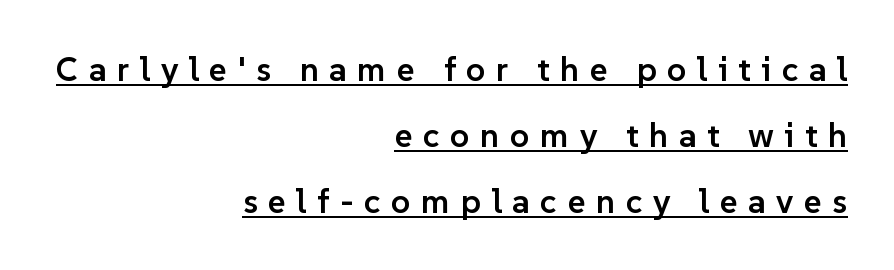
{"serif": "no", "italic": "no", "bold": "semi", "weight": "semibold", "width": "normal", "stroke_contrast": "low", "x_height": "medium", "monospaced": "no", "underline": "yes", "align": "right", "line_spacing": "loose", "line_spacing_ratio": 1.94, "letter_spacing": "wide", "letter_spacing_em": 0.31, "glyph_px": 34}
